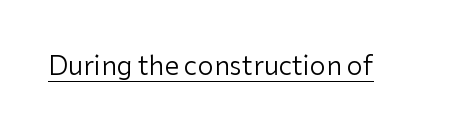
The image shows 26 px text type, upright; set normal letter spacing, underlined.
